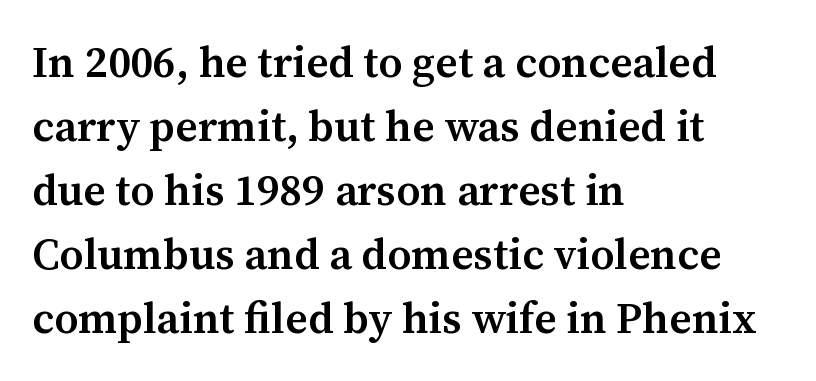
Q: Is the text bold? A: Semi-bold.
Q: Is the text italic (slanted)? A: No, it is upright.
Q: Is the typeface a serif or a sans-serif typeface? A: Serif.
Q: Is the text underlined? A: No.
Q: How is the paragraph aligned? A: Left-aligned.
Q: Is the spacing between letters normal or unusually wide? A: Normal.
Q: Is the spacing between lines tight, normal or loose? A: Normal.
Q: Width (condensed, normal, or wide)? A: Normal.
Q: Stroke contrast? A: Medium.
Q: x-height? A: Medium.
Q: Monospaced? A: No.
